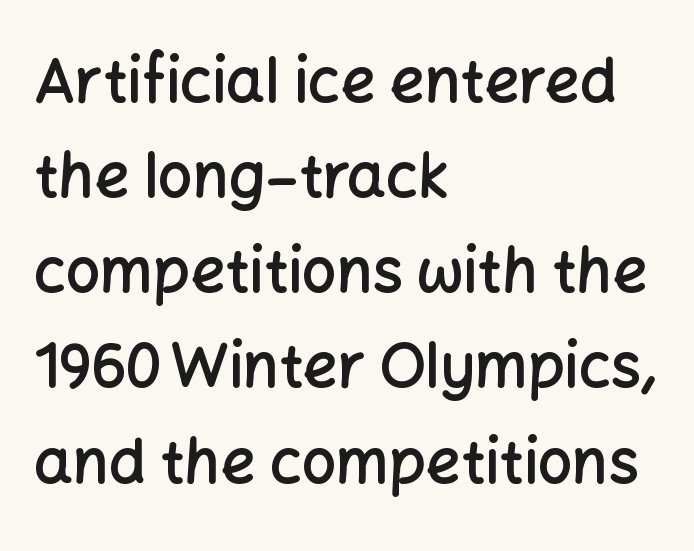
{"serif": "no", "italic": "no", "bold": "semi", "weight": "semibold", "width": "normal", "stroke_contrast": "low", "x_height": "medium", "monospaced": "no", "underline": "no", "align": "left", "line_spacing": "normal", "line_spacing_ratio": 1.56, "letter_spacing": "normal", "letter_spacing_em": 0.0, "glyph_px": 61}
